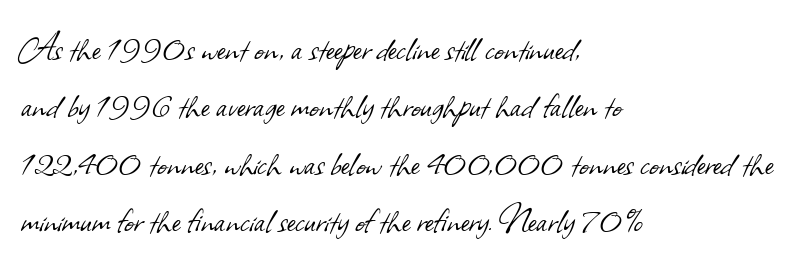
Q: Is the text bold? A: No.
Q: Is the typeface a serif or a sans-serif typeface? A: Sans-serif.
Q: Is the text underlined? A: No.
Q: How is the paragraph aligned? A: Left-aligned.
Q: Is the spacing between letters normal or unusually wide? A: Normal.
Q: Is the spacing between lines tight, normal or loose? A: Normal.
Q: Width (condensed, normal, or wide)? A: Normal.
Q: Stroke contrast? A: Low.
Q: x-height? A: Small.
Q: Monospaced? A: No.
